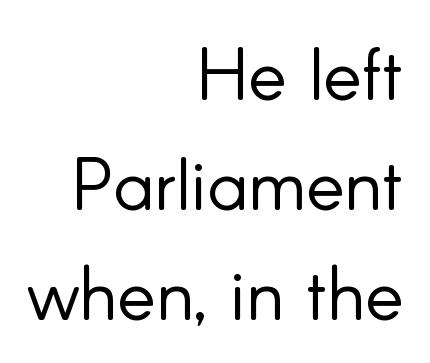
The image shows 73 px light sans-serif type, upright; set right-aligned, normal line spacing (1.51x), normal letter spacing, not underlined; low stroke contrast and a small x-height.
